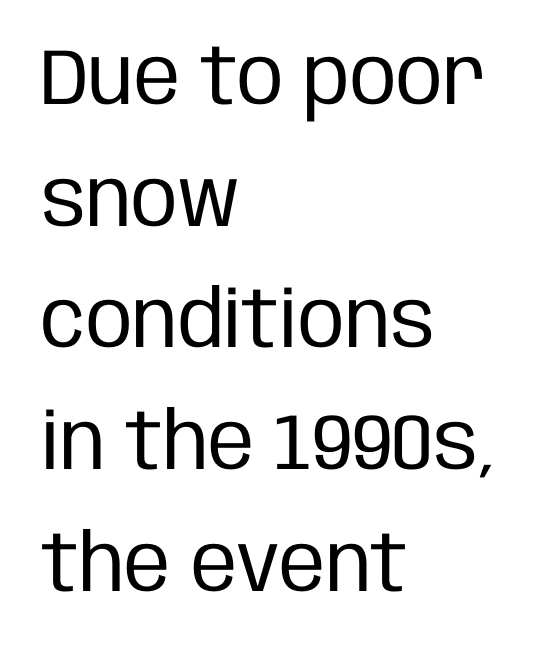
The image shows 79 px regular-weight, condensed sans-serif type, upright; set left-aligned, normal line spacing (1.54x), normal letter spacing, not underlined; low stroke contrast and a large x-height.
